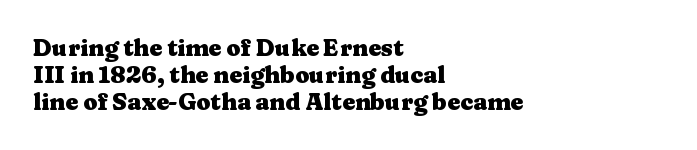
The image shows 23 px bold type, upright; set left-aligned, line spacing 1.18x, normal letter spacing, not underlined.
